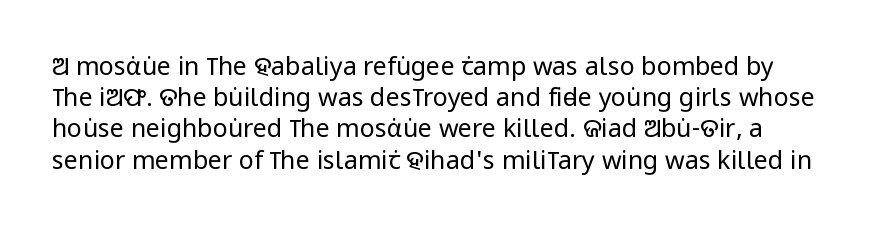
Look at the tracking — it's just the regular setting, nothing added. This is roman type, the default non-slanted kind. The face looks like a standard text weight, possibly lighter. Rule under the text: the space is simply empty.
